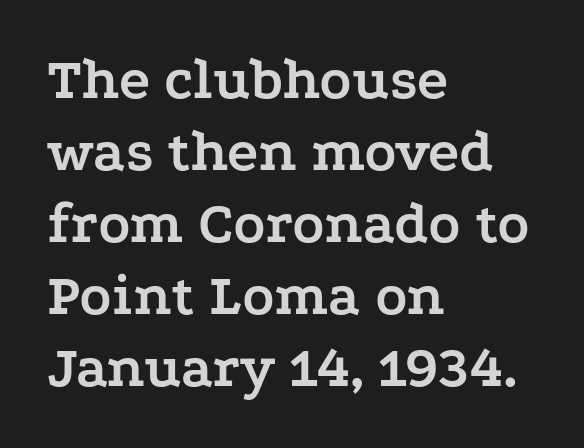
The image shows 59 px semibold, wide serif type, upright; set left-aligned, line spacing 1.22x, normal letter spacing, not underlined; low stroke contrast and a medium x-height.
